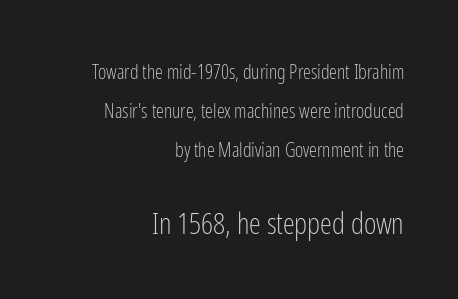
{"serif": "no", "italic": "no", "bold": "no", "weight": "light", "width": "condensed", "stroke_contrast": "low", "x_height": "medium", "monospaced": "no", "underline": "no", "align": "right", "line_spacing": "loose", "line_spacing_ratio": 1.96, "letter_spacing": "normal", "letter_spacing_em": 0.0, "larger_block": "second", "size_ratio": 1.5, "glyph_px": 30}
